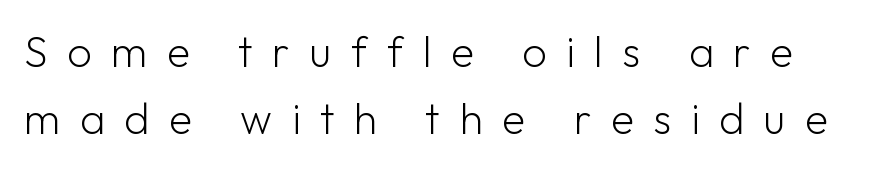
{"serif": "no", "italic": "no", "bold": "no", "weight": "light", "width": "normal", "stroke_contrast": "low", "x_height": "medium", "monospaced": "no", "underline": "no", "line_spacing": "normal", "line_spacing_ratio": 1.55, "letter_spacing": "wide", "letter_spacing_em": 0.45, "glyph_px": 43}
